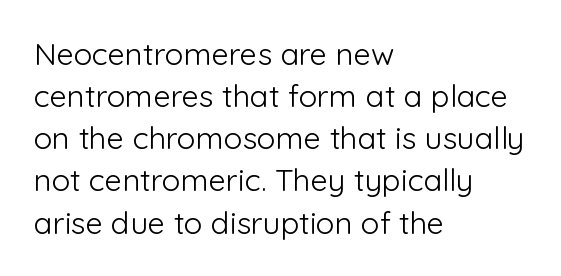
{"serif": "no", "italic": "no", "bold": "no", "weight": "light", "width": "normal", "stroke_contrast": "low", "x_height": "medium", "monospaced": "no", "underline": "no", "align": "left", "line_spacing": "normal", "line_spacing_ratio": 1.36, "letter_spacing": "normal", "letter_spacing_em": 0.0, "glyph_px": 31}
